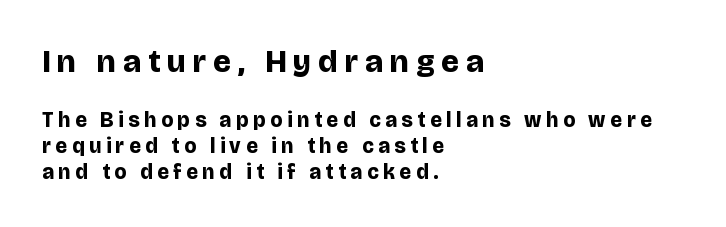
The image shows 32 px bold sans-serif type, upright; set left-aligned, line spacing 1.23x, unusually wide letter spacing (+0.22 em), not underlined; the first (top) block is 1.52x larger; low stroke contrast and a large x-height.
